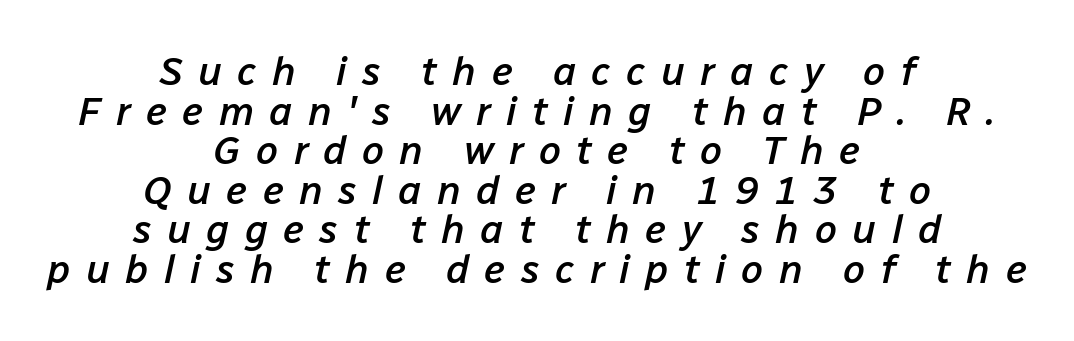
Summary of vertical rhythm: compact, with narrow interline spacing. Honestly, the letter spacing is so wide it's the main thing you notice. Only glyphs here, with clear space below each row. The passage shown is typed in a proportional face where columns would drift.
